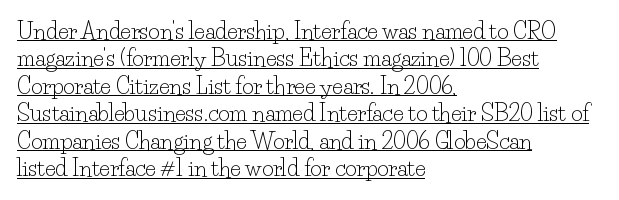
The compositor pushed each line to the left boundary. A light-to-regular cut is what we see here. Summary of vertical rhythm: regular, with standard interline spacing. Vertical strokes here are truly vertical. The gaps between neighbouring characters are ordinary and unremarkable.
